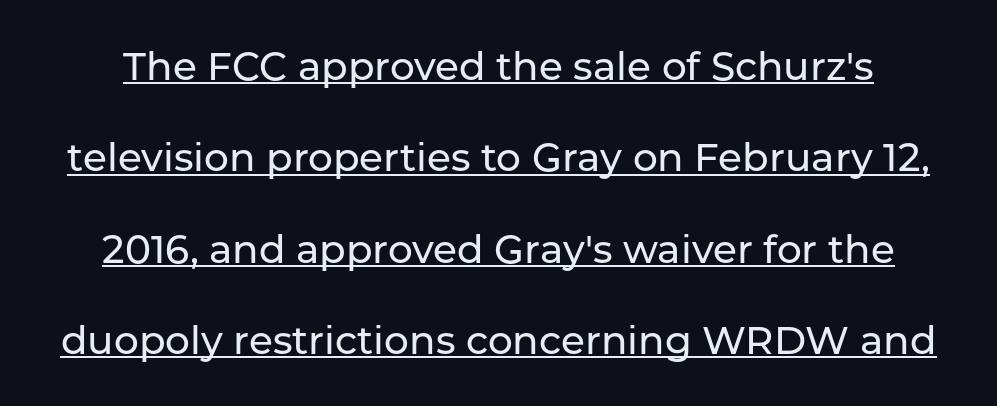
Q: Is the text italic (slanted)? A: No, it is upright.
Q: Is the typeface a serif or a sans-serif typeface? A: Sans-serif.
Q: Is the text underlined? A: Yes.
Q: Is the spacing between letters normal or unusually wide? A: Normal.
Q: Is the spacing between lines tight, normal or loose? A: Loose.
Q: Width (condensed, normal, or wide)? A: Normal.
Q: Stroke contrast? A: Low.
Q: x-height? A: Medium.
Q: Monospaced? A: No.
